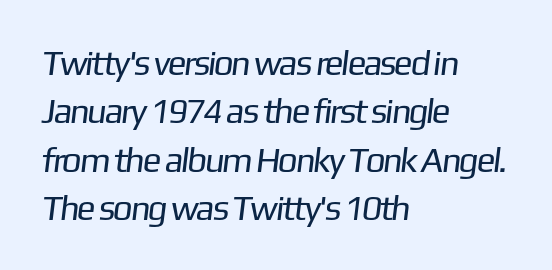
{"serif": "no", "bold": "no", "weight": "regular", "width": "normal", "stroke_contrast": "low", "x_height": "medium", "monospaced": "no", "underline": "no", "align": "left", "line_spacing": "normal", "line_spacing_ratio": 1.38, "letter_spacing": "normal", "letter_spacing_em": 0.0, "glyph_px": 35}
